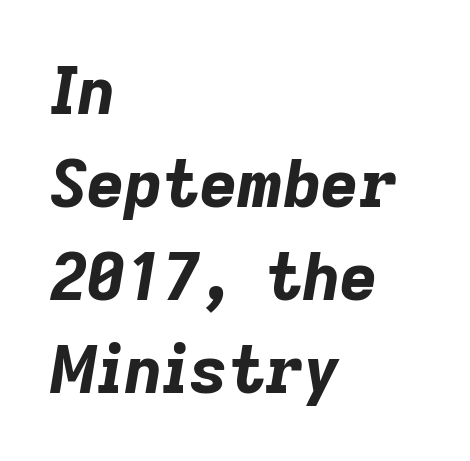
Q: Is the text bold? A: Yes.
Q: Is the text italic (slanted)? A: Yes, it leans right by about 9 degrees.
Q: Is the text underlined? A: No.
Q: How is the paragraph aligned? A: Left-aligned.
Q: Is the spacing between letters normal or unusually wide? A: Normal.
Q: Is the spacing between lines tight, normal or loose? A: Normal.
Q: Width (condensed, normal, or wide)? A: Normal.
Q: Stroke contrast? A: Low.
Q: x-height? A: Medium.
Q: Monospaced? A: No.
